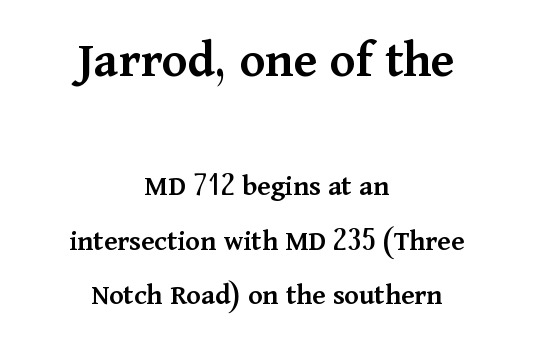
Proportional: the letters do not fall into vertical columns. Here the first block reads like a headline and the second like body copy. This rendering leaves character spacing at its baseline value. What kind of face is this? One with serifs. Designer's note — italics off, roman on. The characters look somewhat weighty, a semibold short of true bold.
